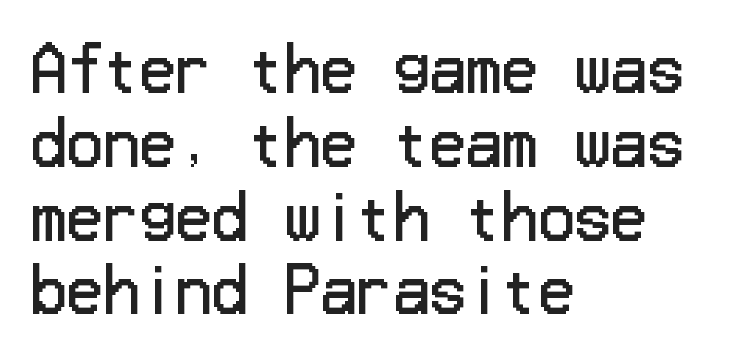
Q: Is the text bold? A: No.
Q: Is the text italic (slanted)? A: No, it is upright.
Q: Is the typeface a serif or a sans-serif typeface? A: Sans-serif.
Q: Is the text underlined? A: No.
Q: How is the paragraph aligned? A: Left-aligned.
Q: Is the spacing between letters normal or unusually wide? A: Normal.
Q: Width (condensed, normal, or wide)? A: Normal.
Q: Stroke contrast? A: Low.
Q: x-height? A: Medium.
